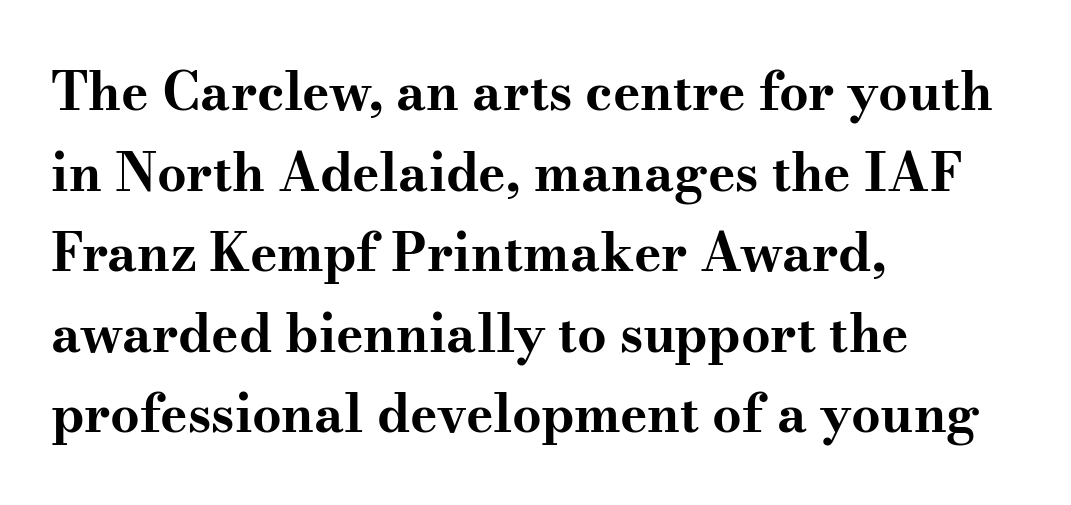
Q: Is the text bold? A: Yes.
Q: Is the text italic (slanted)? A: No, it is upright.
Q: Is the typeface a serif or a sans-serif typeface? A: Serif.
Q: Is the text underlined? A: No.
Q: How is the paragraph aligned? A: Left-aligned.
Q: Is the spacing between letters normal or unusually wide? A: Normal.
Q: Is the spacing between lines tight, normal or loose? A: Normal.
Q: Width (condensed, normal, or wide)? A: Wide.
Q: Stroke contrast? A: Medium.
Q: x-height? A: Small.
Q: Monospaced? A: No.
